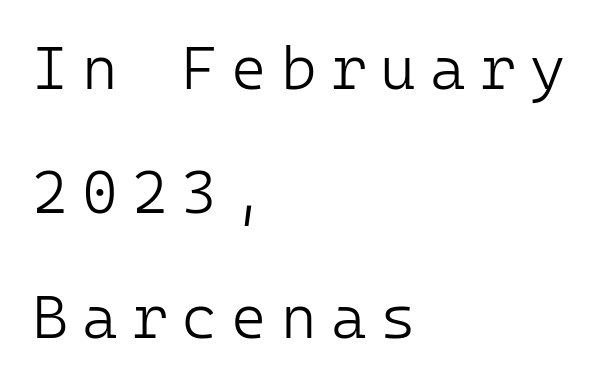
The lines are spread far apart with generous leading. Glyph-to-glyph distance is far greater than everyday printed text. This is roman type, the default non-slanted kind. The zone under the glyphs is completely vacant. Stem width sits at or under what a default text font uses.
